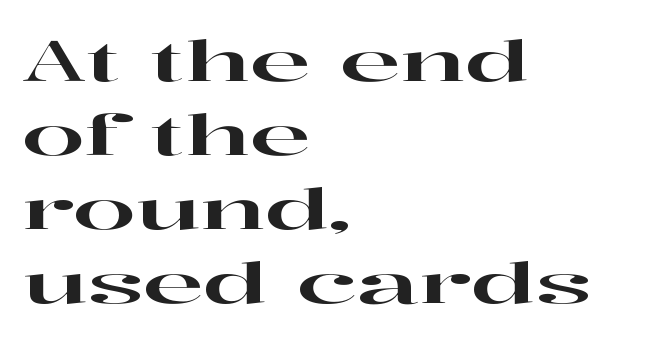
The image shows 56 px wide serif type, upright; set left-aligned, normal line spacing (1.32x), normal letter spacing, not underlined; high stroke contrast and a medium x-height.
